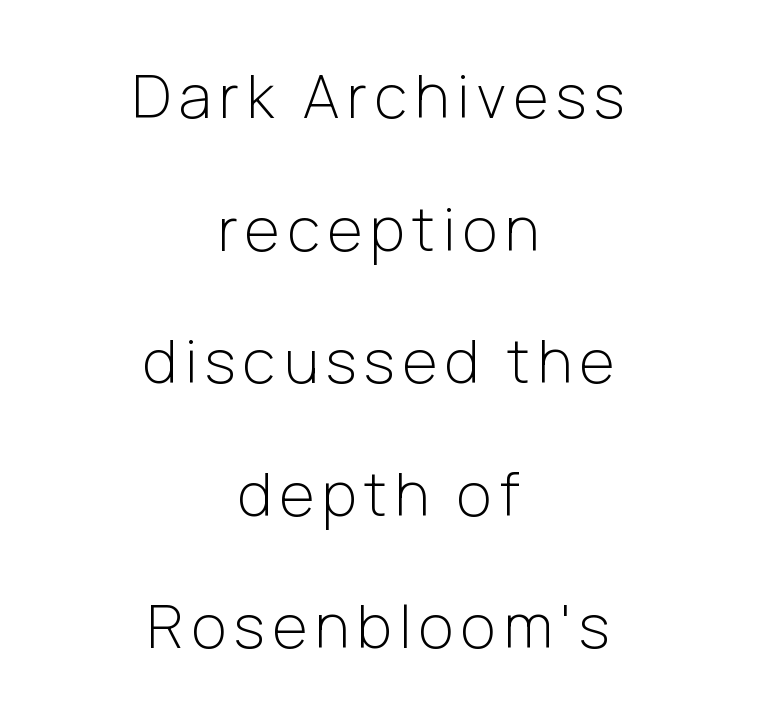
The image shows 60 px light sans-serif type, upright; set centered, loose line spacing (2.21x), not underlined; low stroke contrast and a medium x-height.
